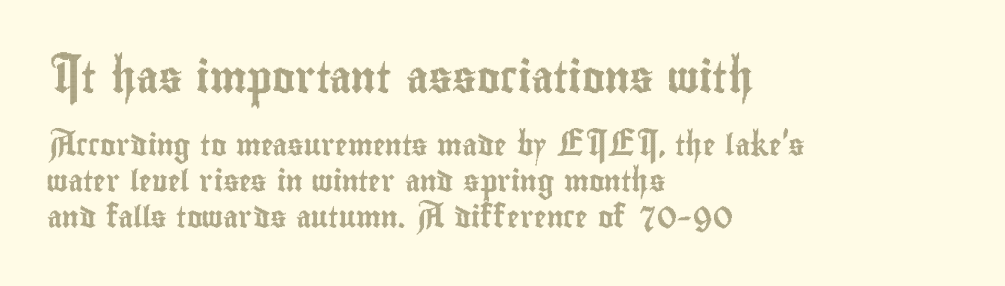
Q: Is the text italic (slanted)? A: No, it is upright.
Q: Is the text underlined? A: No.
Q: How is the paragraph aligned? A: Left-aligned.
Q: Is the spacing between letters normal or unusually wide? A: Normal.
Q: Which block of text is set in a larger size, the first (top) or the second (bottom)? A: The first (top) one.
Q: Width (condensed, normal, or wide)? A: Condensed.
Q: x-height? A: Small.
Q: Monospaced? A: No.
